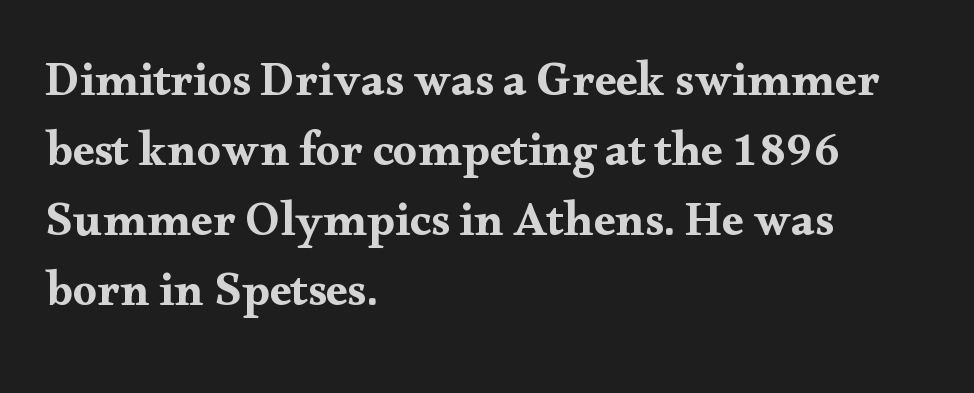
Characters follow at the spacing the type designer built in. Think of a printed novel: that variable character pitch is what you see here. Honestly, the row spacing looks completely unremarkable. Typographically, this falls in the serif category. The lettering stays uniformly vertical, giving the passage a roman look. The setting favours the left margin, as ordinary paragraphs usually do.
